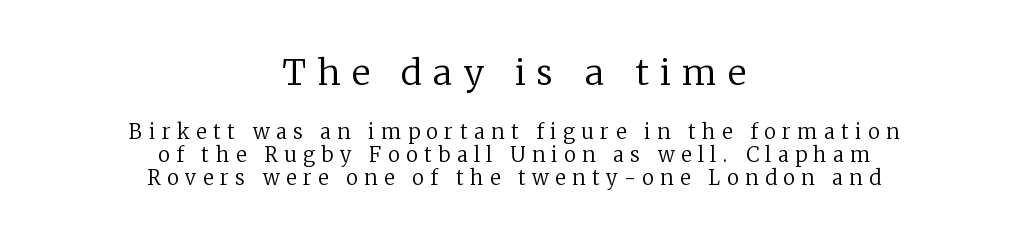
The image shows 35 px regular-weight serif type, upright; set centered, line spacing 1.16x, unusually wide letter spacing (+0.33 em), not underlined; the first (top) block is 1.75x larger; low stroke contrast and a medium x-height.
